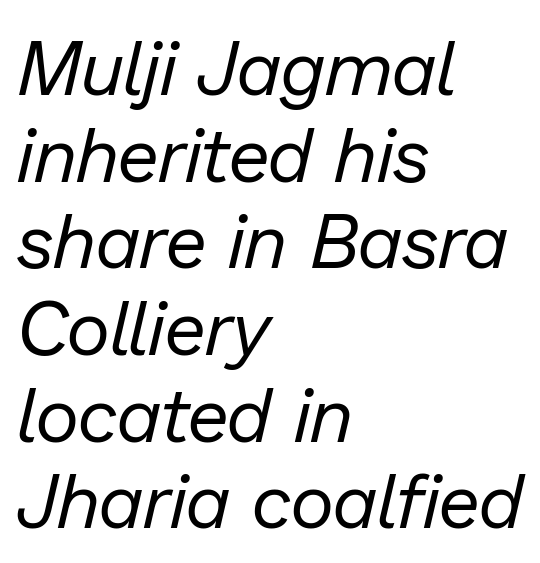
Q: Is the text bold? A: No.
Q: Is the text italic (slanted)? A: Yes, it leans right by about 13 degrees.
Q: Is the text underlined? A: No.
Q: How is the paragraph aligned? A: Left-aligned.
Q: Is the spacing between letters normal or unusually wide? A: Normal.
Q: Is the spacing between lines tight, normal or loose? A: Tight.
Q: Width (condensed, normal, or wide)? A: Normal.
Q: Stroke contrast? A: Low.
Q: x-height? A: Medium.
Q: Monospaced? A: No.
